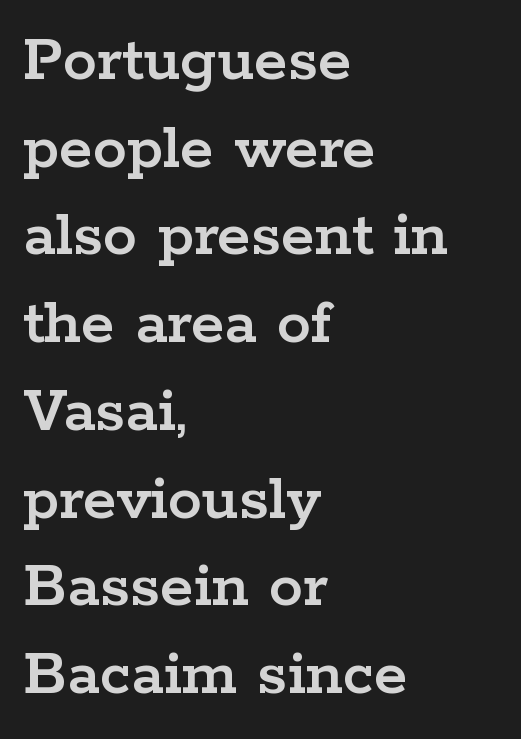
The line texture is even and compact thanks to regular tracking. Classification — serif. Each new line begins a customary step beneath the previous one. This sample has the flowing, uneven cadence of proportional lettering. Each line starts at the same left margin while the right side varies.
